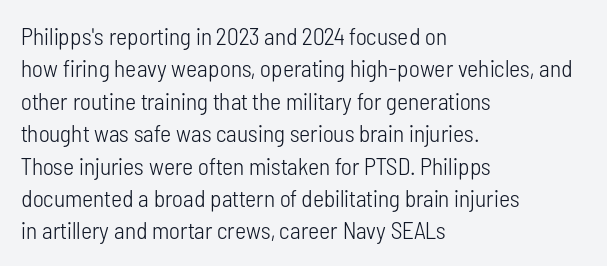
The image shows 24 px text type, upright; set left-aligned, normal line spacing (1.35x), normal letter spacing, not underlined.
